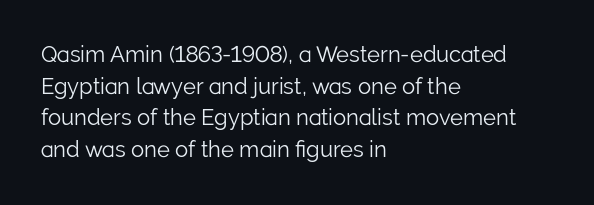
Q: Is the text bold? A: No.
Q: Is the text italic (slanted)? A: No, it is upright.
Q: Is the text underlined? A: No.
Q: How is the paragraph aligned? A: Left-aligned.
Q: Is the spacing between letters normal or unusually wide? A: Normal.
Q: Is the spacing between lines tight, normal or loose? A: Normal.
